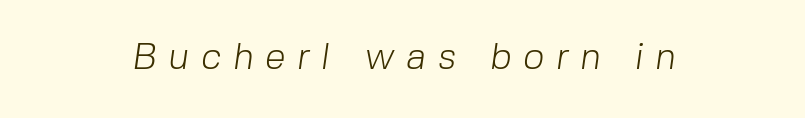
Caption: face not bold, strokes unweighted. No feet cap the strokes, marking this as sans-serif type. These lines have a slow, spaced-out rhythm from letter to letter. Note the varied advance widths — an 'i' is clearly narrower than an 'm'. Plain, unruled lines of type.
